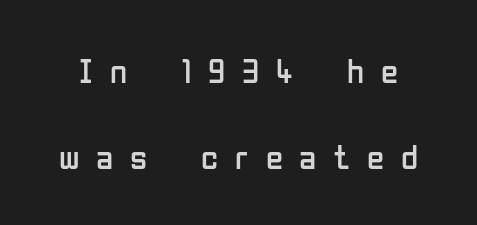
{"serif": "no", "italic": "no", "bold": "no", "weight": "regular", "width": "condensed", "stroke_contrast": "low", "x_height": "medium", "monospaced": "no", "underline": "no", "line_spacing": "loose", "line_spacing_ratio": 2.46, "letter_spacing": "wide", "letter_spacing_em": 0.48, "glyph_px": 35}
